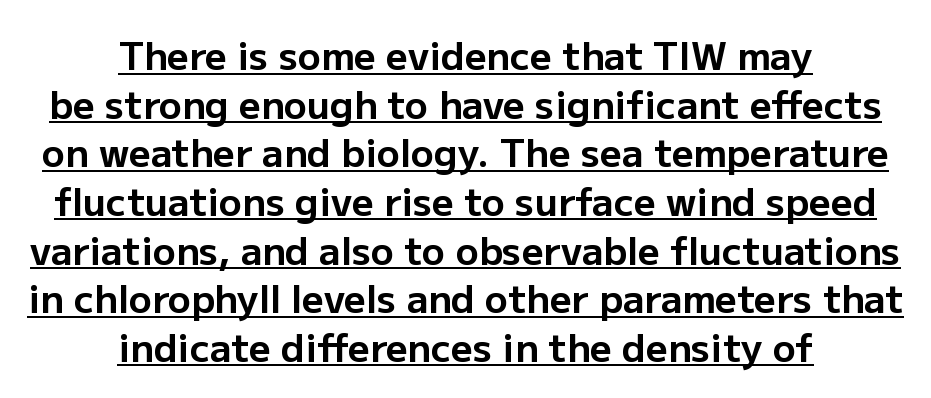
The image shows 38 px bold sans-serif type, upright; set centered, normal line spacing (1.28x), normal letter spacing, underlined; low stroke contrast and a medium x-height.
